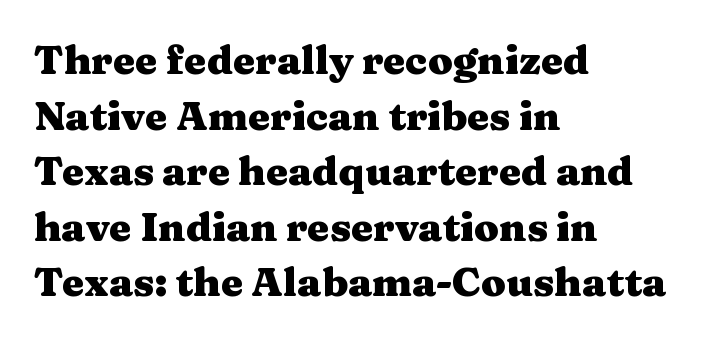
The image shows 40 px heavy, wide serif type, upright; set left-aligned, normal line spacing (1.39x), normal letter spacing, not underlined; medium stroke contrast and a medium x-height.
